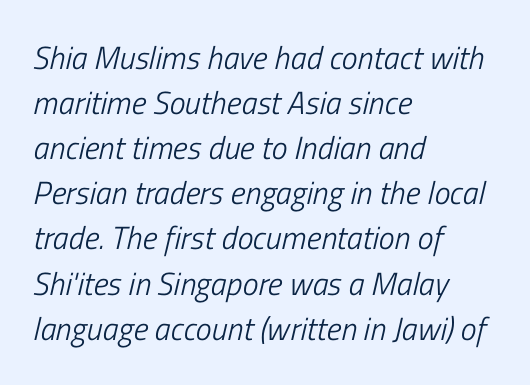
The image shows 32 px light, condensed type, italic (leaning right); set left-aligned, normal line spacing (1.41x), normal letter spacing, not underlined; low stroke contrast and a medium x-height.
